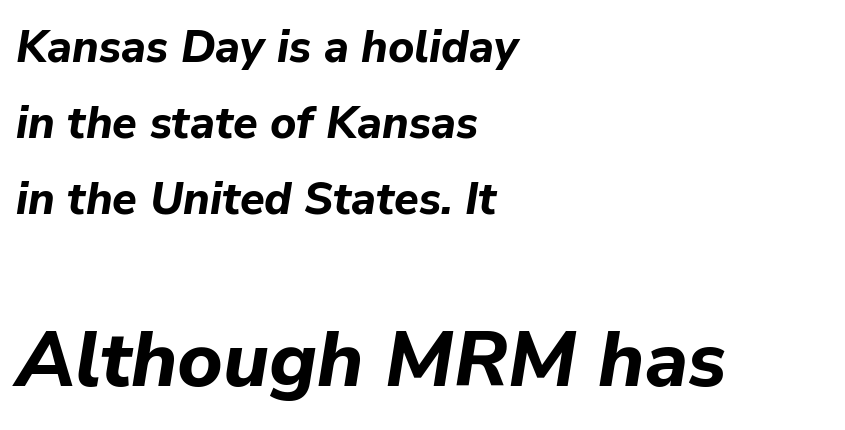
Anything drawn beneath the words? Only blank space. Heft: maximum for text — a bold. Evenly set lines give the paragraph a standard silhouette. Glyph-to-glyph distance matches everyday printed text. Which margin do the lines hug? The left one — the right edge is uneven. Character size in the trailing block exceeds that of the leading block.
